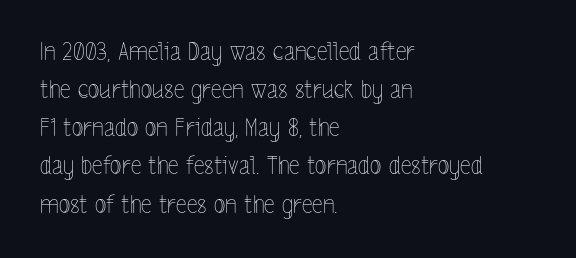
Q: Is the text bold? A: No.
Q: Is the text italic (slanted)? A: No, it is upright.
Q: Is the text underlined? A: No.
Q: How is the paragraph aligned? A: Left-aligned.
Q: Is the spacing between letters normal or unusually wide? A: Normal.
Q: Is the spacing between lines tight, normal or loose? A: Normal.
